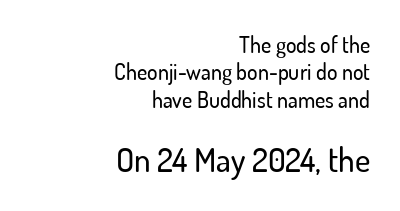
Q: Is the text italic (slanted)? A: No, it is upright.
Q: Is the typeface a serif or a sans-serif typeface? A: Sans-serif.
Q: Is the text underlined? A: No.
Q: How is the paragraph aligned? A: Right-aligned.
Q: Is the spacing between letters normal or unusually wide? A: Normal.
Q: Which block of text is set in a larger size, the first (top) or the second (bottom)? A: The second (bottom) one.
Q: Width (condensed, normal, or wide)? A: Normal.
Q: Stroke contrast? A: Low.
Q: x-height? A: Small.
Q: Monospaced? A: No.
